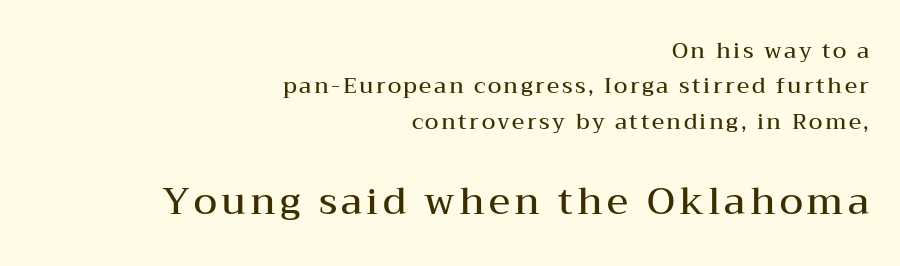
The lettering stays uniformly vertical, giving the passage a roman look. Beneath every word, the page is bare. The rendering uses natural spacing where letterforms have individual widths. The rendering uses a semibold face; strokes are thickened but not to full bold. Yep, those are serifs on the letters.
